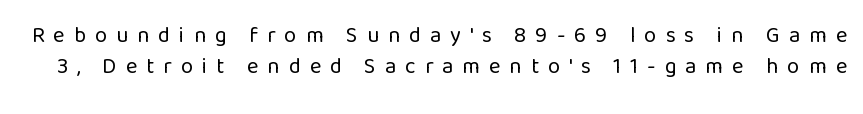
Q: Is the text bold? A: No.
Q: Is the text italic (slanted)? A: No, it is upright.
Q: Is the text underlined? A: No.
Q: Is the spacing between letters normal or unusually wide? A: Unusually wide.
Q: Is the spacing between lines tight, normal or loose? A: Normal.
